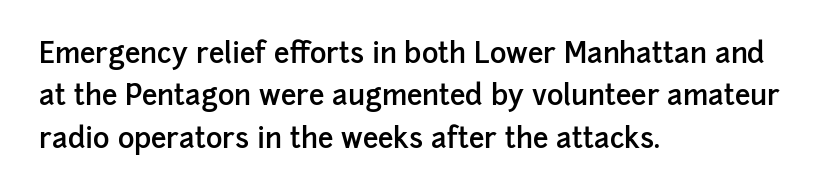
{"serif": "no", "italic": "no", "bold": "semi", "weight": "semibold", "width": "normal", "stroke_contrast": "low", "x_height": "medium", "monospaced": "no", "underline": "no", "align": "left", "line_spacing": "normal", "line_spacing_ratio": 1.51, "letter_spacing": "normal", "letter_spacing_em": 0.0, "glyph_px": 28}
